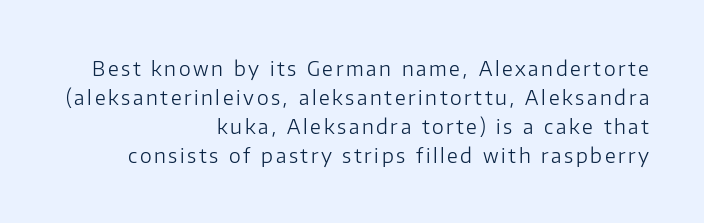
The image shows 20 px text type, upright; set right-aligned, normal line spacing (1.45x), not underlined.
